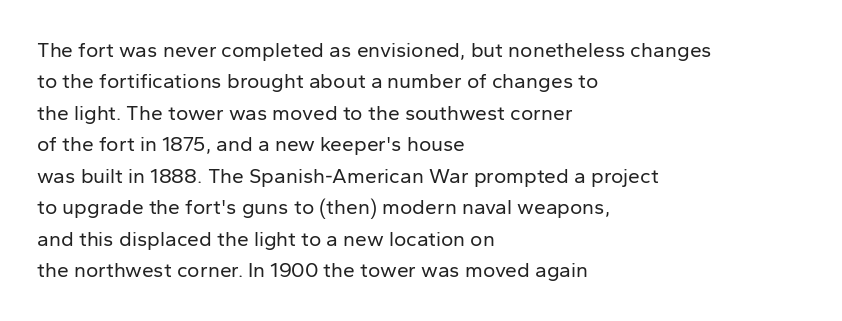
Each row of text sits above clean, open space. Italic? Not at all — the glyphs are vertical. Typeset ragged right — the left edge is the straight one. Each word holds together tightly as a unit, with standard inter-letter gaps. Interline gaps are of average width in this sample.
